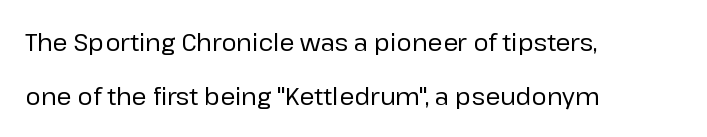
The image shows 24 px text type, upright; set left-aligned, loose line spacing (2.24x), normal letter spacing, not underlined.
